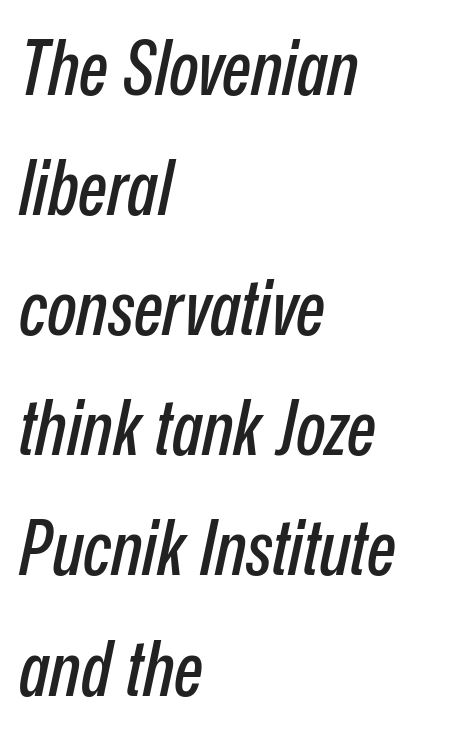
{"italic": "yes", "lean": "right", "slant_degrees": 12, "width": "condensed", "stroke_contrast": "low", "x_height": "medium", "monospaced": "no", "underline": "no", "align": "left", "line_spacing": "normal", "line_spacing_ratio": 1.56, "letter_spacing": "normal", "letter_spacing_em": 0.0, "glyph_px": 77}
